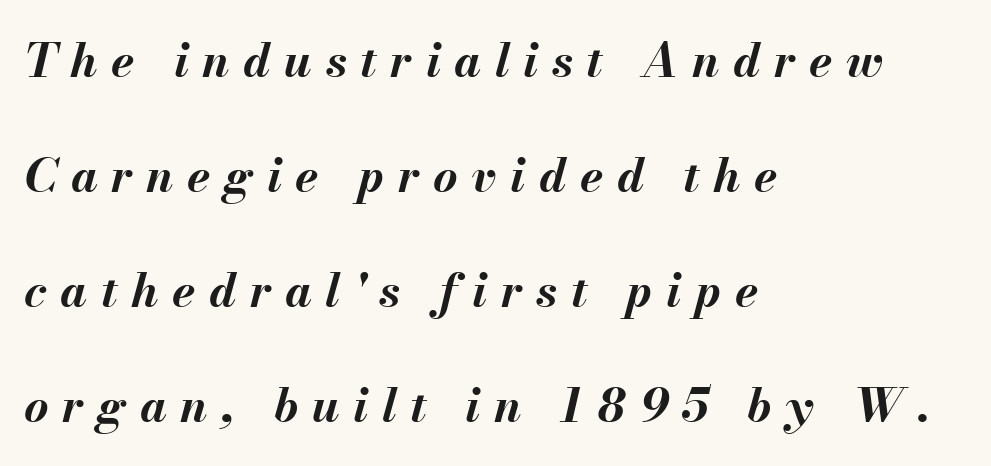
The image shows 47 px bold type, italic (leaning right); set left-aligned, loose line spacing (2.45x), unusually wide letter spacing (+0.29 em), not underlined; medium stroke contrast and a small x-height.
